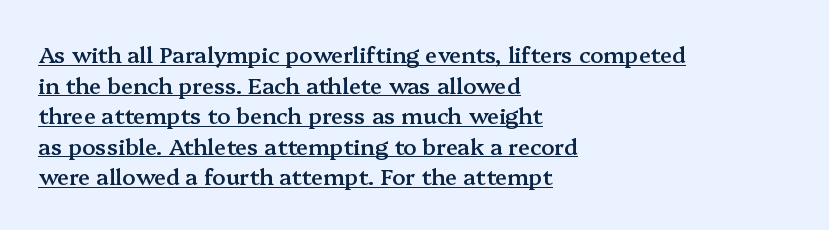
If you measured baseline to baseline, you'd find a middling distance. Typesetter's note: demi weight, one step under bold. This is underlined copy, the kind a proofreader might mark for attention. A typesetter would call this zero additional tracking. Reading down the block, your eye returns to a fixed left position each line.
